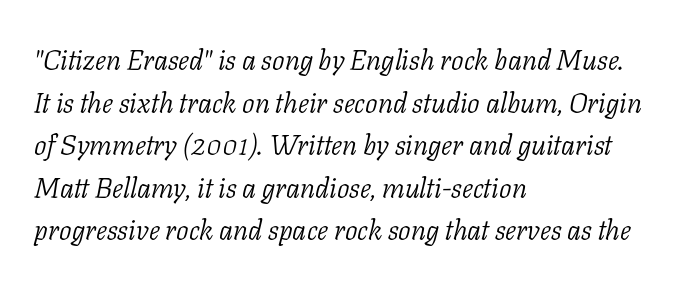
The image shows 28 px light serif type, italic (leaning right); set left-aligned, normal line spacing (1.52x), normal letter spacing, not underlined; low stroke contrast and a medium x-height.
